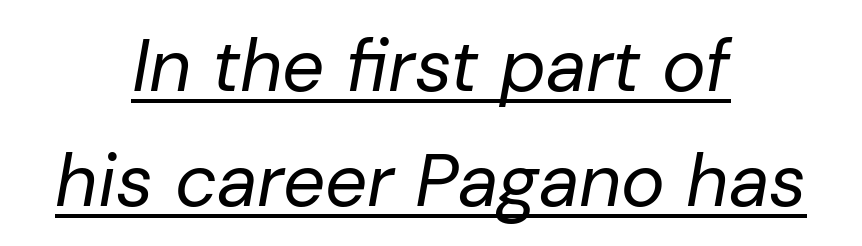
{"italic": "yes", "lean": "right", "slant_degrees": 10, "bold": "no", "weight": "regular", "width": "normal", "stroke_contrast": "low", "x_height": "medium", "monospaced": "no", "underline": "yes", "align": "center", "line_spacing": "normal", "line_spacing_ratio": 1.55, "letter_spacing": "normal", "letter_spacing_em": 0.0, "glyph_px": 74}
